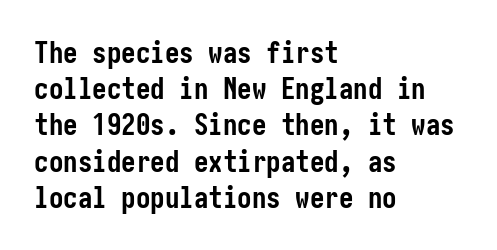
The image shows 29 px semibold, condensed sans-serif type, upright; set left-aligned, normal line spacing (1.25x), normal letter spacing, not underlined; low stroke contrast and a medium x-height.
